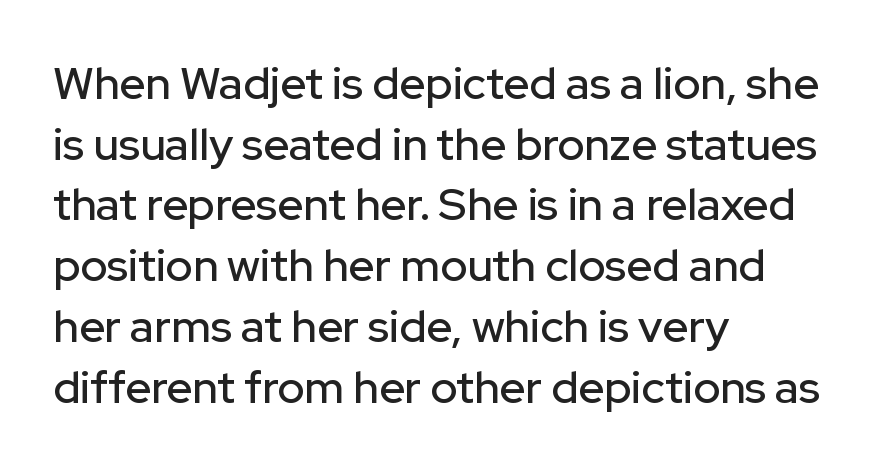
{"serif": "no", "italic": "no", "width": "normal", "stroke_contrast": "low", "x_height": "medium", "monospaced": "no", "underline": "no", "align": "left", "line_spacing": "normal", "line_spacing_ratio": 1.35, "letter_spacing": "normal", "letter_spacing_em": 0.0, "glyph_px": 45}
